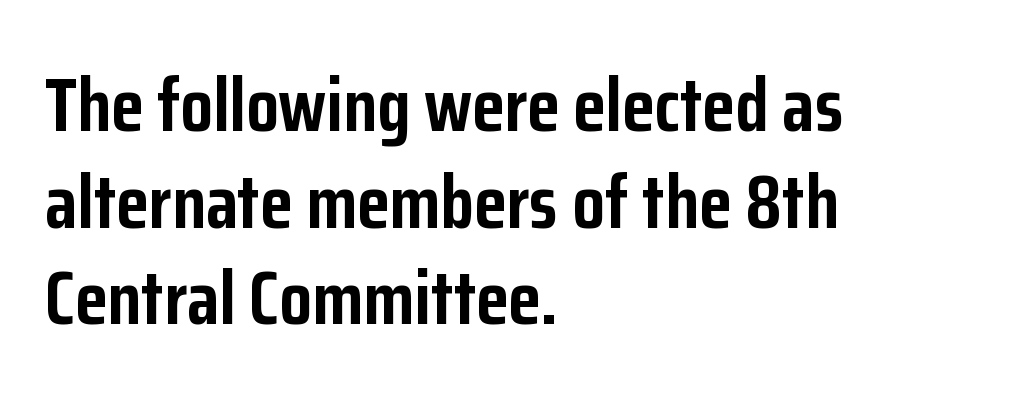
{"serif": "no", "italic": "no", "bold": "yes", "weight": "semibold", "width": "condensed", "stroke_contrast": "low", "x_height": "medium", "monospaced": "no", "underline": "no", "align": "left", "line_spacing": "normal", "line_spacing_ratio": 1.29, "letter_spacing": "normal", "letter_spacing_em": 0.0, "glyph_px": 75}
